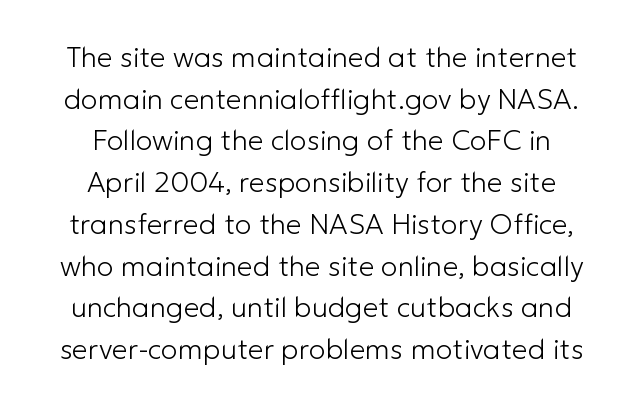
The image shows 28 px light sans-serif type, upright; set centered, normal line spacing (1.49x), normal letter spacing, not underlined; low stroke contrast and a medium x-height.
